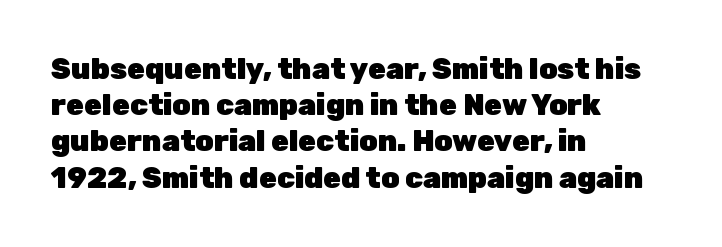
The image shows 29 px heavy sans-serif type, upright; set left-aligned, normal line spacing (1.25x), normal letter spacing, not underlined; low stroke contrast and a medium x-height.
